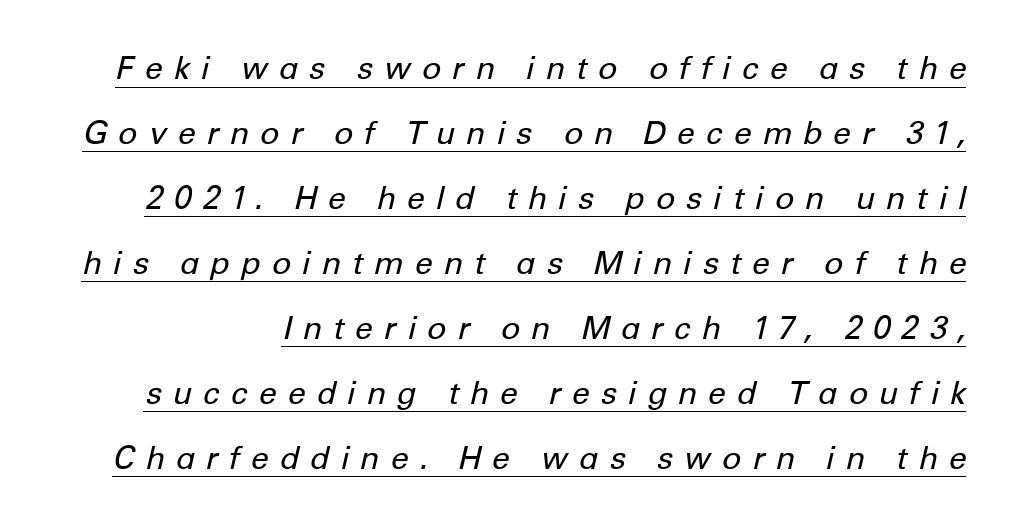
The image shows 32 px regular-weight type, italic (leaning right); set loose line spacing (2.03x), unusually wide letter spacing (+0.33 em), underlined; low stroke contrast and a medium x-height.
